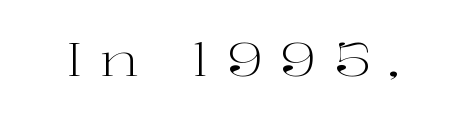
The image shows 46 px light, wide serif type, upright; set unusually wide letter spacing (+0.36 em), not underlined; high stroke contrast and a medium x-height.
